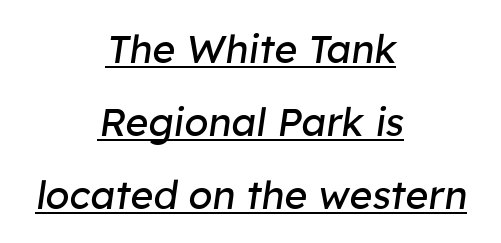
{"italic": "yes", "lean": "right", "slant_degrees": 8, "bold": "no", "weight": "regular", "width": "normal", "stroke_contrast": "low", "x_height": "medium", "monospaced": "no", "underline": "yes", "align": "center", "line_spacing_ratio": 1.87, "letter_spacing": "normal", "letter_spacing_em": 0.0, "glyph_px": 39}
